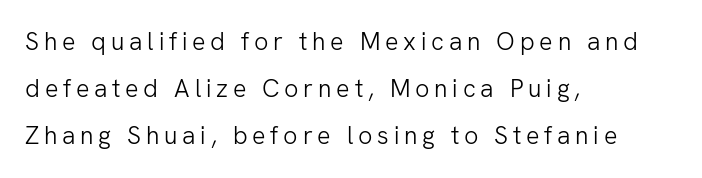
The specimen omits any rule beneath the text block's lines. Nope, not italic — everything's standing straight. Bold? No — there's no thickening of the strokes. Casual observation: everything's shoved over to the left.
